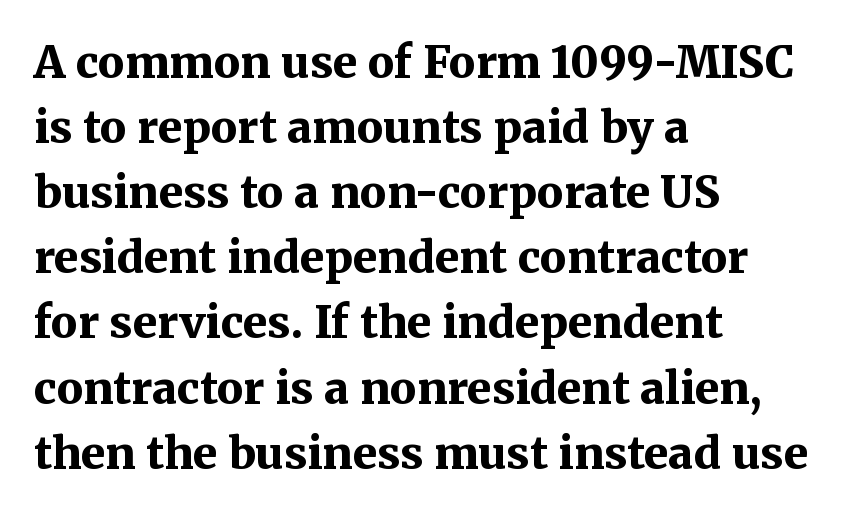
The image shows 44 px bold serif type, upright; set left-aligned, normal line spacing (1.48x), normal letter spacing, not underlined; medium stroke contrast and a medium x-height.
